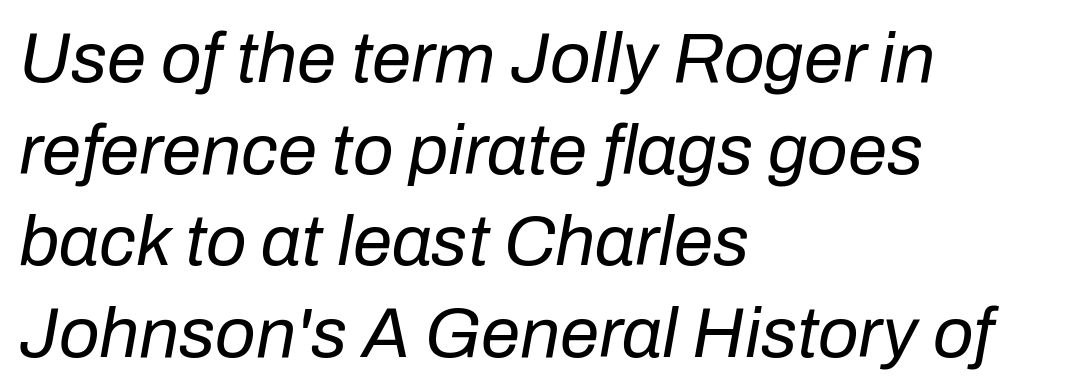
The image shows 71 px regular-weight type, italic (leaning right); set left-aligned, normal line spacing (1.29x), normal letter spacing, not underlined; low stroke contrast and a medium x-height.
